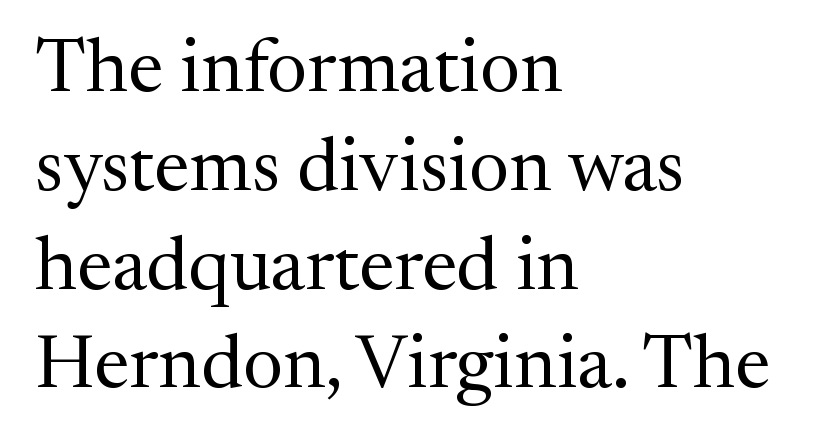
Rows of type keep a routine distance in the vertical direction. Characters follow at the spacing the type designer built in. These lines are rendered in a variable-pitch font. Type without underlining. Italic? Not at all — the glyphs are vertical. The typesetting does not lean heavy: it is not bold.
